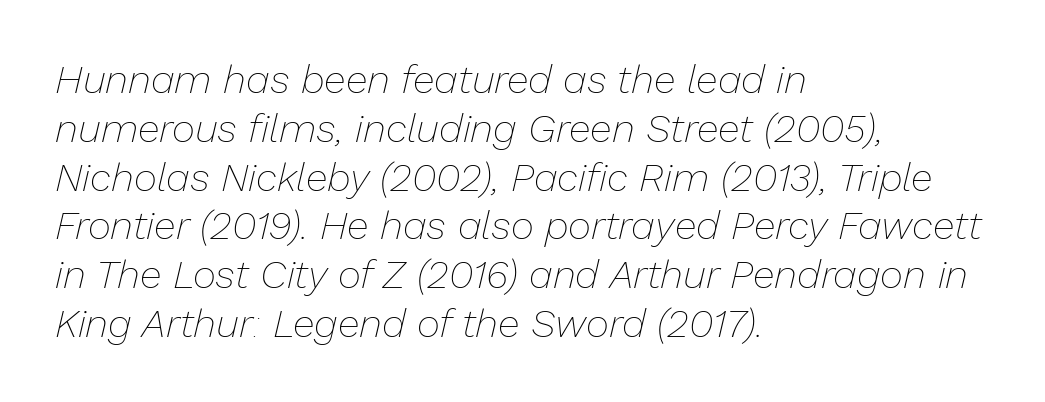
Horizontally, the lines are justified to the leading edge only. This sample uses plain, unmodified letter spacing. Heft: none added — not bold. The rendering applies a slant to the glyphs.
